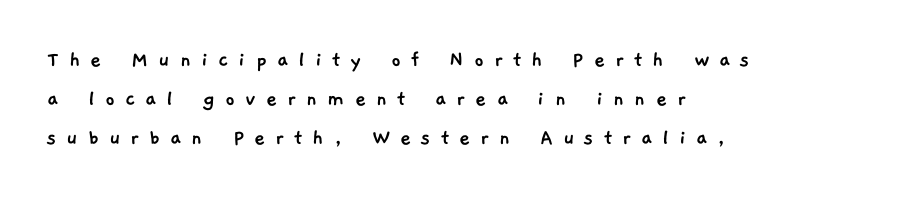
Q: Is the text underlined? A: No.
Q: How is the paragraph aligned? A: Left-aligned.
Q: Is the spacing between letters normal or unusually wide? A: Unusually wide.
Q: Is the spacing between lines tight, normal or loose? A: Normal.
